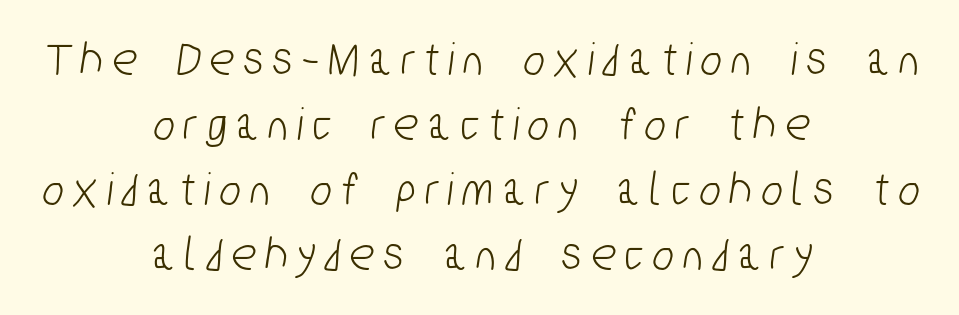
{"serif": "no", "width": "condensed", "stroke_contrast": "low", "x_height": "medium", "monospaced": "no", "underline": "no", "align": "center", "line_spacing": "normal", "line_spacing_ratio": 1.3, "letter_spacing": "wide", "letter_spacing_em": 0.2, "glyph_px": 50}
